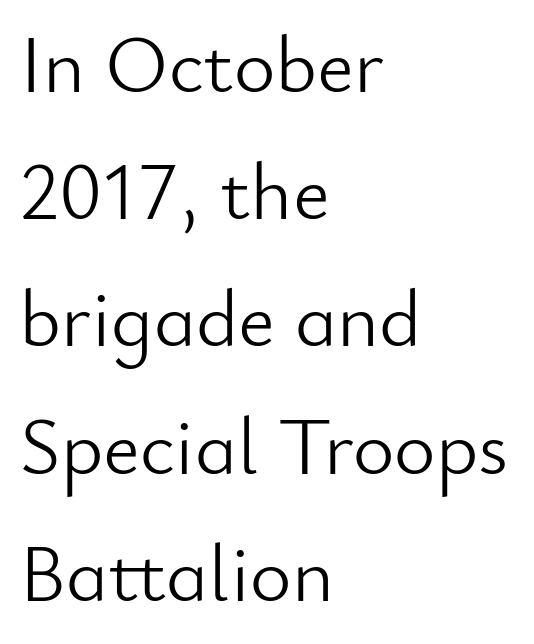
The image shows 80 px light sans-serif type, upright; set left-aligned, normal line spacing (1.59x), normal letter spacing, not underlined; low stroke contrast and a small x-height.
